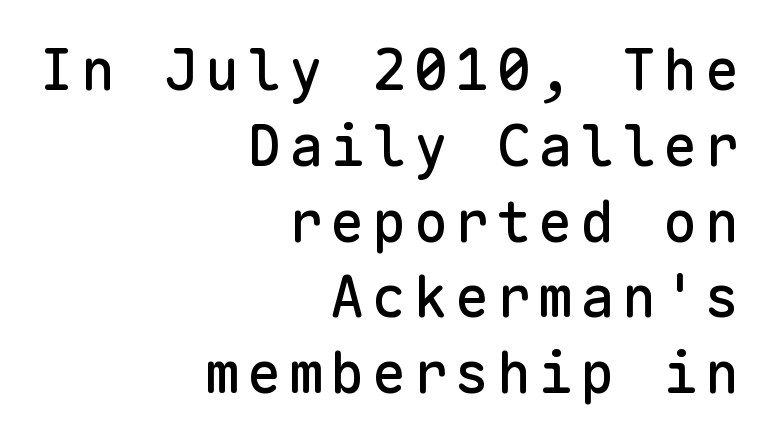
The image shows 57 px sans-serif type, upright, monospaced; set right-aligned, normal line spacing (1.33x), not underlined; low stroke contrast and a medium x-height.
